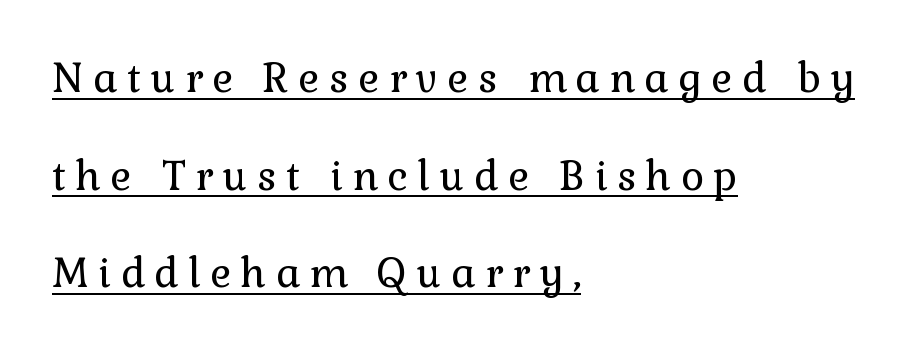
{"serif": "yes", "italic": "no", "bold": "no", "weight": "regular", "width": "normal", "x_height": "medium", "monospaced": "no", "underline": "yes", "align": "left", "line_spacing": "loose", "line_spacing_ratio": 2.44, "letter_spacing": "wide", "letter_spacing_em": 0.24, "glyph_px": 40}
